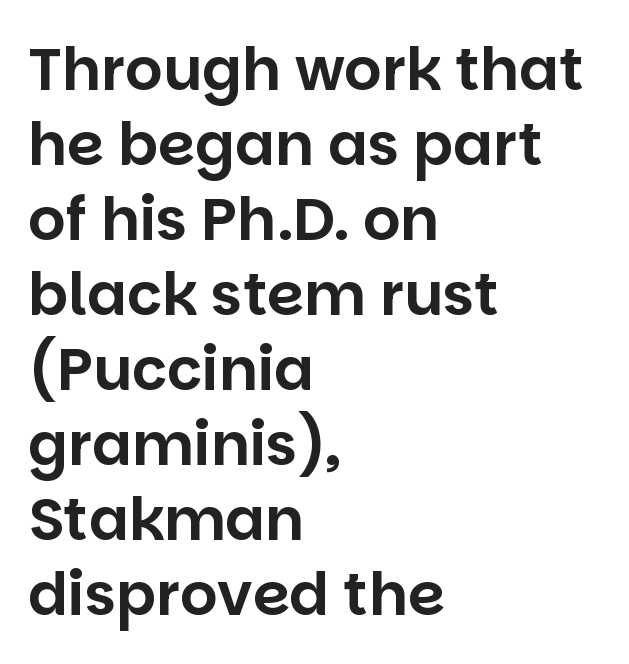
Is there much room between lines? A standard amount, neither cramped nor airy. Looks like regular typesetting: each glyph gets only the width it needs. This is roman type, the default non-slanted kind. The space directly below the letters is spotless. Regarding serifs, this sample does without them.
